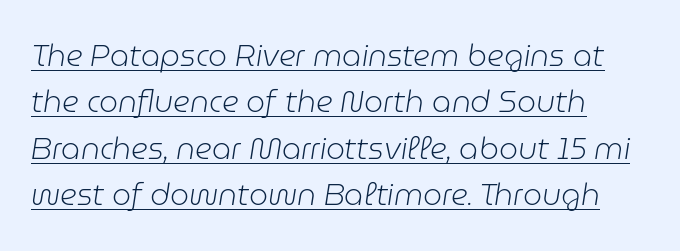
Here the designer chose a conventional face with non-uniform glyph widths. The cut favours lightness, reaching ordinary text weight at its darkest. Italic? Definitely — the glyphs are oblique. A rule runs beneath these lines of type. Left-aligned paragraph, ragged on the right.
